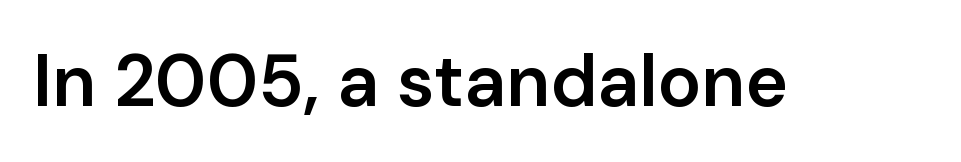
{"serif": "no", "italic": "no", "bold": "semi", "weight": "semibold", "width": "normal", "stroke_contrast": "low", "x_height": "medium", "monospaced": "no", "underline": "no", "letter_spacing": "normal", "letter_spacing_em": 0.0, "glyph_px": 73}
